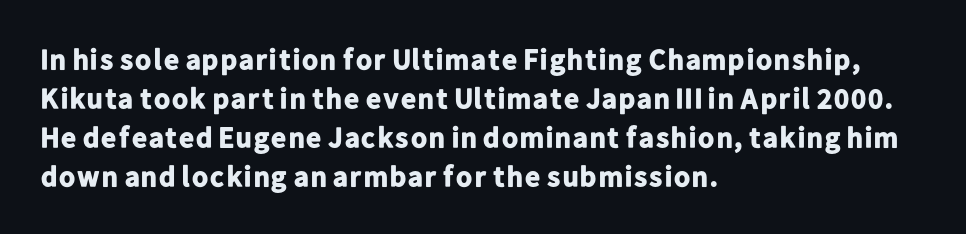
The image shows 29 px bold sans-serif type, upright; set left-aligned, normal line spacing (1.34x), normal letter spacing, not underlined; low stroke contrast and a medium x-height.
